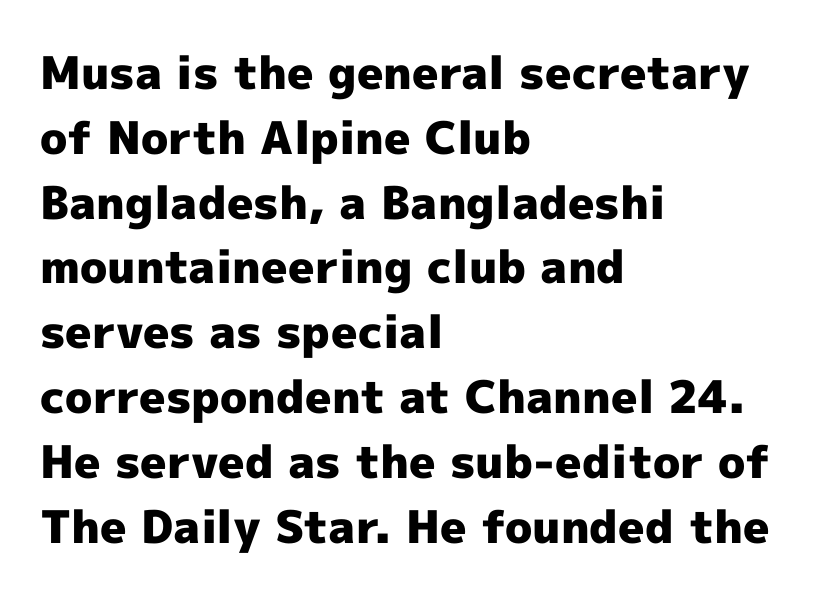
{"serif": "no", "italic": "no", "bold": "yes", "weight": "heavy", "width": "normal", "x_height": "medium", "monospaced": "no", "underline": "no", "align": "left", "line_spacing": "normal", "line_spacing_ratio": 1.44, "letter_spacing": "normal", "letter_spacing_em": 0.0, "glyph_px": 45}
